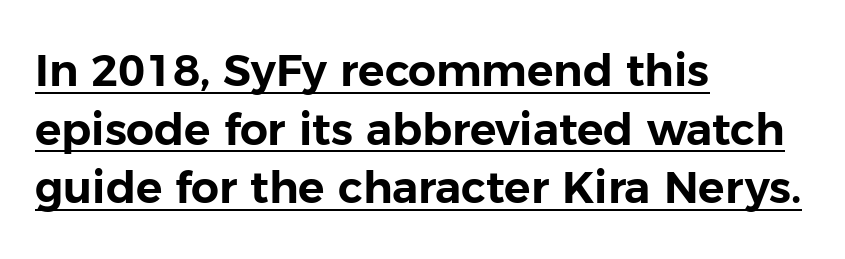
You could not count columns in this text — the font is proportionally spaced. Regarding serifs, this sample does without them. Do the letters lean? They stand straight. In terms of letterspacing, this is plain default setting.
